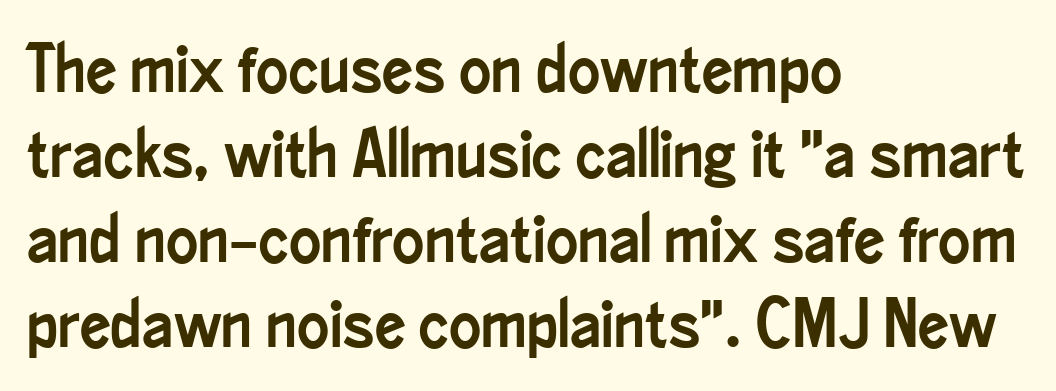
The image shows 68 px condensed sans-serif type, upright; set left-aligned, normal line spacing (1.25x), normal letter spacing, not underlined; low stroke contrast and a small x-height.
